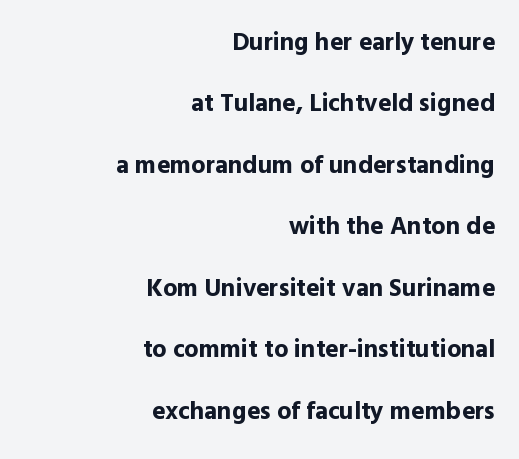
Q: Is the text bold? A: Yes.
Q: Is the text italic (slanted)? A: No, it is upright.
Q: Is the text underlined? A: No.
Q: How is the paragraph aligned? A: Right-aligned.
Q: Is the spacing between letters normal or unusually wide? A: Normal.
Q: Is the spacing between lines tight, normal or loose? A: Loose.
